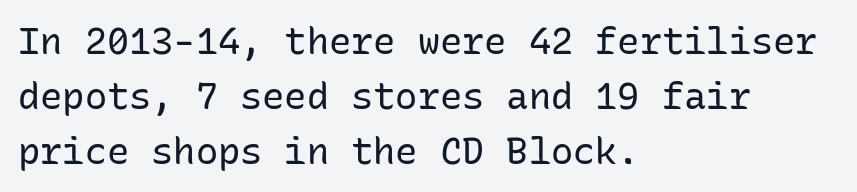
Q: Is the text bold? A: No.
Q: Is the text italic (slanted)? A: No, it is upright.
Q: Is the typeface a serif or a sans-serif typeface? A: Sans-serif.
Q: Is the text underlined? A: No.
Q: How is the paragraph aligned? A: Left-aligned.
Q: Is the spacing between letters normal or unusually wide? A: Normal.
Q: Is the spacing between lines tight, normal or loose? A: Normal.
Q: Width (condensed, normal, or wide)? A: Normal.
Q: Stroke contrast? A: Low.
Q: x-height? A: Medium.
Q: Monospaced? A: Yes.
